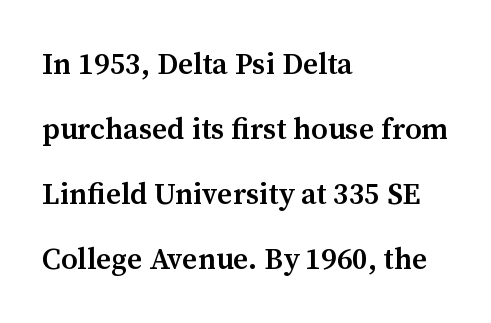
{"serif": "yes", "italic": "no", "bold": "semi", "weight": "semibold", "width": "normal", "stroke_contrast": "medium", "x_height": "medium", "monospaced": "no", "underline": "no", "align": "left", "line_spacing": "loose", "line_spacing_ratio": 2.17, "letter_spacing": "normal", "letter_spacing_em": 0.0, "glyph_px": 30}
